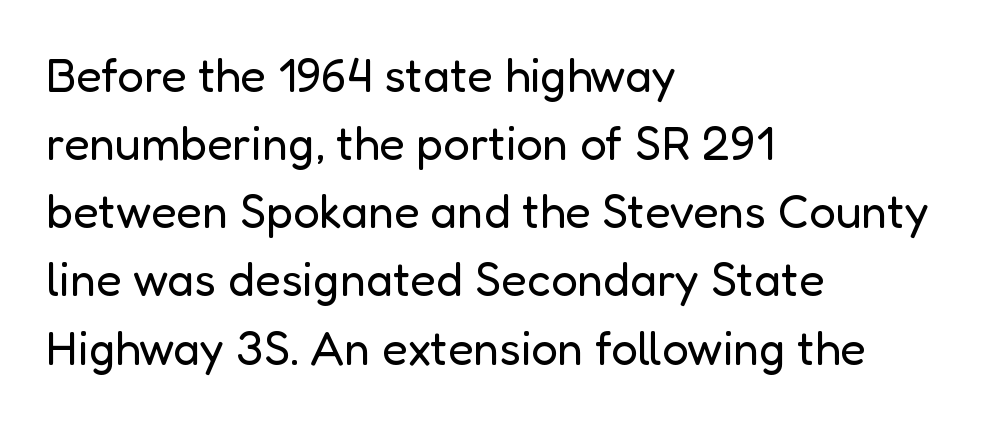
Q: Is the text bold? A: No.
Q: Is the text italic (slanted)? A: No, it is upright.
Q: Is the typeface a serif or a sans-serif typeface? A: Sans-serif.
Q: Is the text underlined? A: No.
Q: How is the paragraph aligned? A: Left-aligned.
Q: Is the spacing between letters normal or unusually wide? A: Normal.
Q: Is the spacing between lines tight, normal or loose? A: Normal.
Q: Width (condensed, normal, or wide)? A: Normal.
Q: Stroke contrast? A: Low.
Q: x-height? A: Medium.
Q: Monospaced? A: No.
